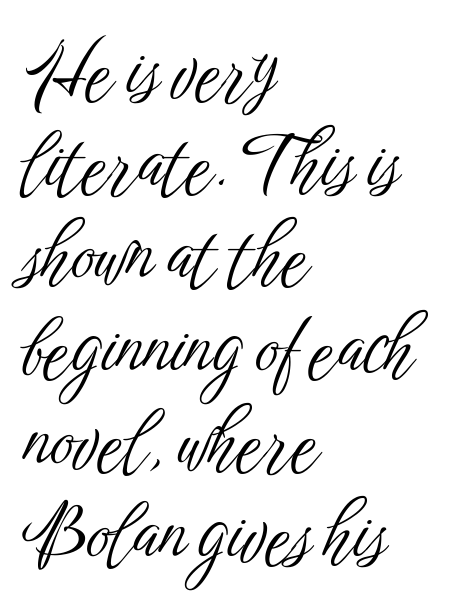
The image shows 73 px light, condensed sans-serif type; set left-aligned, normal line spacing (1.27x), normal letter spacing, not underlined; low stroke contrast and a medium x-height.
